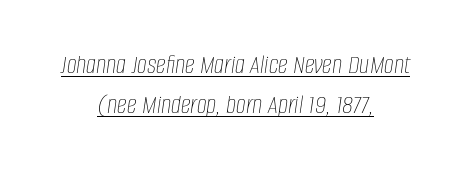
{"italic": "yes", "lean": "right", "slant_degrees": 8, "bold": "no", "weight": "thin", "width": "condensed", "stroke_contrast": "low", "x_height": "large", "monospaced": "no", "underline": "yes", "align": "center", "line_spacing": "normal", "line_spacing_ratio": 1.42, "letter_spacing": "normal", "letter_spacing_em": 0.0, "glyph_px": 28}
